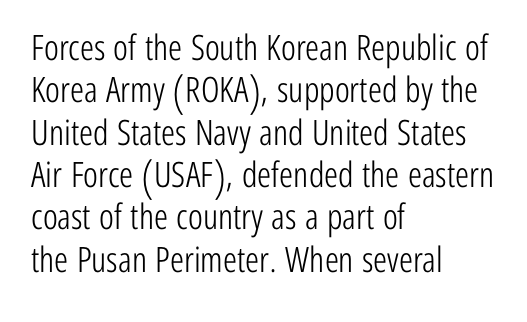
{"serif": "no", "italic": "no", "bold": "no", "weight": "light", "width": "condensed", "stroke_contrast": "low", "x_height": "medium", "monospaced": "no", "underline": "no", "align": "left", "line_spacing_ratio": 1.21, "letter_spacing": "normal", "letter_spacing_em": 0.0, "glyph_px": 35}
